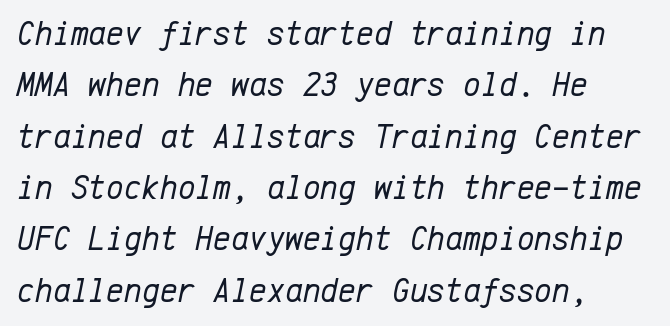
The image shows 34 px regular-weight type, italic (leaning right), monospaced; set left-aligned, normal line spacing (1.51x), normal letter spacing, not underlined; low stroke contrast and a medium x-height.
